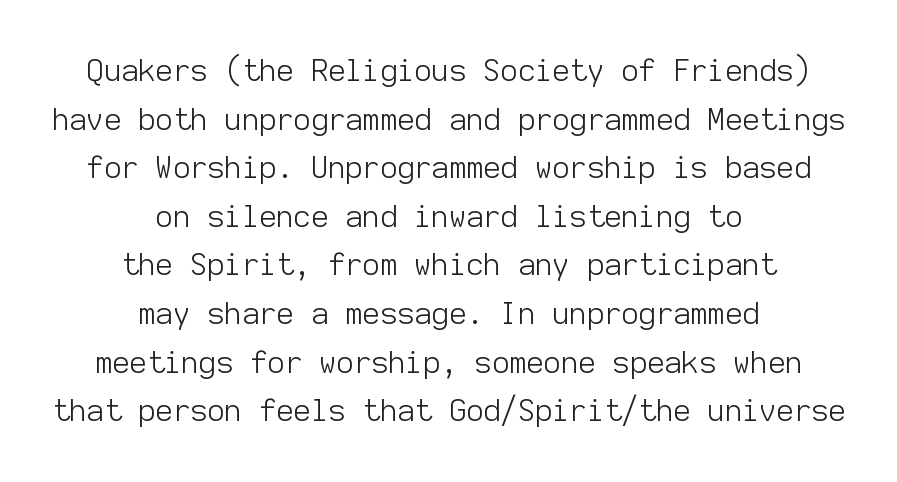
The image shows 30 px light sans-serif type, upright, monospaced; set centered, normal line spacing (1.62x), normal letter spacing, not underlined; low stroke contrast and a medium x-height.
